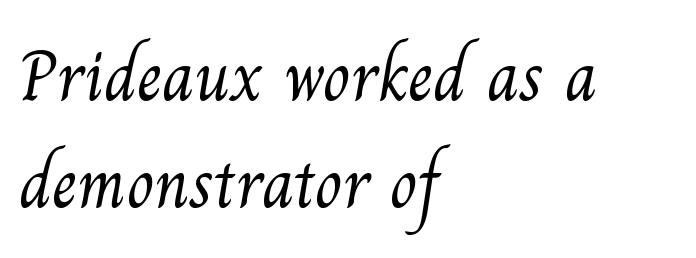
The image shows 72 px light serif type; set left-aligned, normal line spacing (1.48x), normal letter spacing, not underlined; medium stroke contrast and a small x-height.
